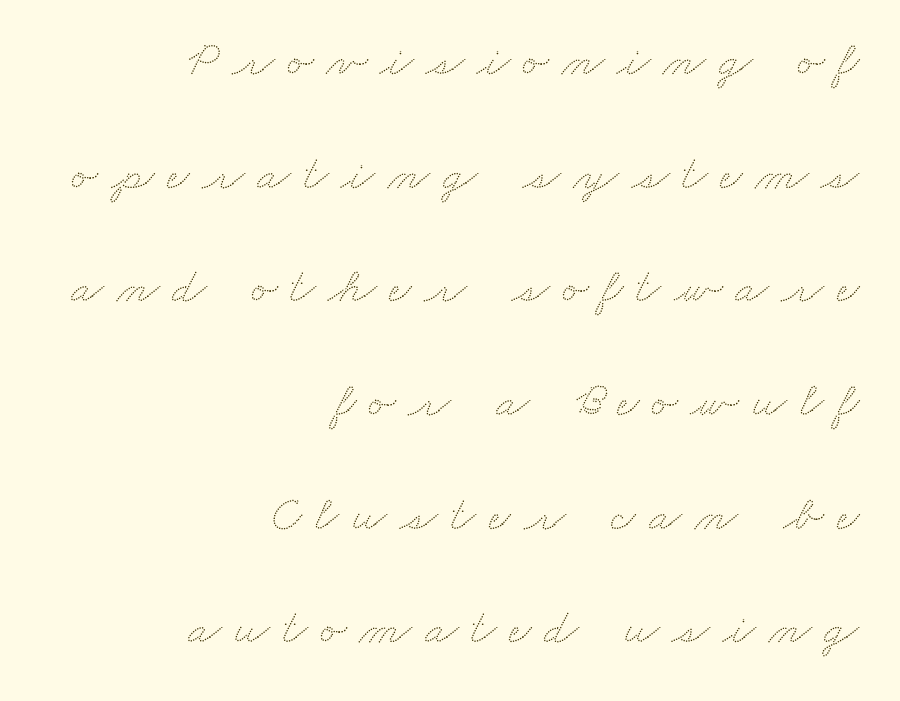
{"width": "wide", "stroke_contrast": "low", "x_height": "small", "monospaced": "no", "underline": "no", "align": "right", "line_spacing": "loose", "line_spacing_ratio": 2.32, "letter_spacing": "wide", "letter_spacing_em": 0.26, "glyph_px": 49}
